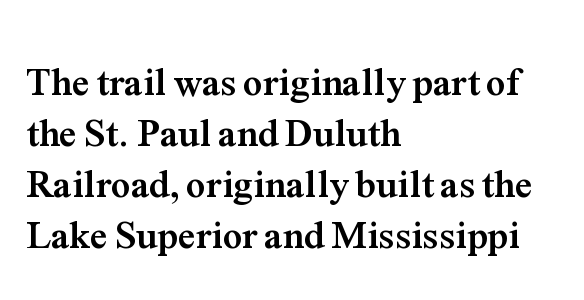
Posture: straight, roman, zero tilt. Font category for this specimen: serif. Rule under the text: the space is simply empty. The designer left line spacing at the default. These lines are set flush left with a ragged right edge. Weight check: bold — yes, fully.
